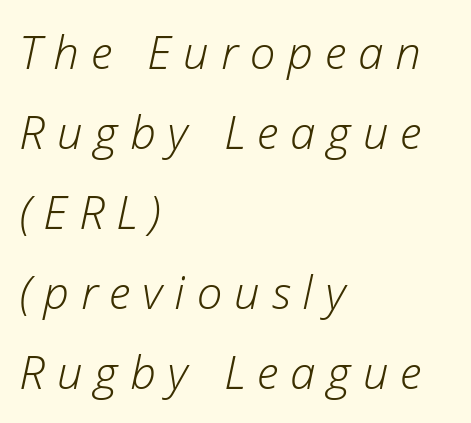
Here the designer chose a conventional face with non-uniform glyph widths. The letterforms sit at book weight or below. Where is the straight margin? On the left. A typesetter would mark this as italic.
